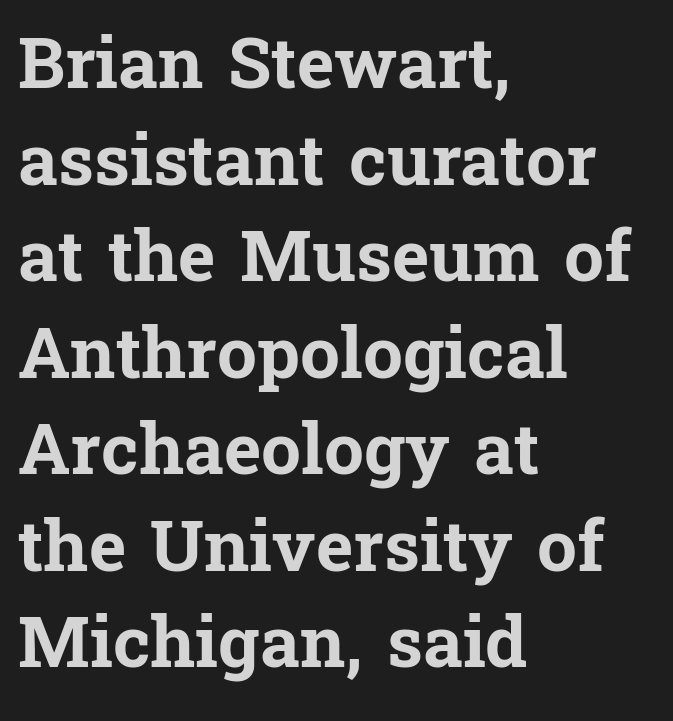
Q: Is the text bold? A: Yes.
Q: Is the text italic (slanted)? A: No, it is upright.
Q: Is the typeface a serif or a sans-serif typeface? A: Serif.
Q: Is the text underlined? A: No.
Q: How is the paragraph aligned? A: Left-aligned.
Q: Is the spacing between letters normal or unusually wide? A: Normal.
Q: Is the spacing between lines tight, normal or loose? A: Normal.
Q: Width (condensed, normal, or wide)? A: Normal.
Q: Stroke contrast? A: Low.
Q: x-height? A: Medium.
Q: Monospaced? A: No.
